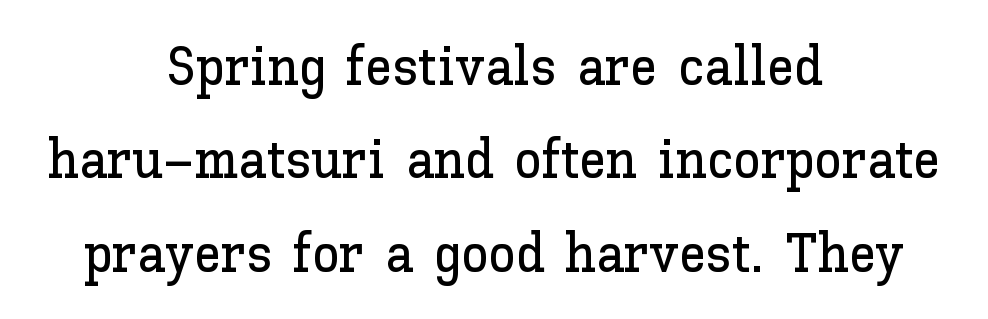
The image shows 55 px text type, upright; set centered, normal line spacing (1.7x), normal letter spacing, not underlined; low stroke contrast and a medium x-height.
